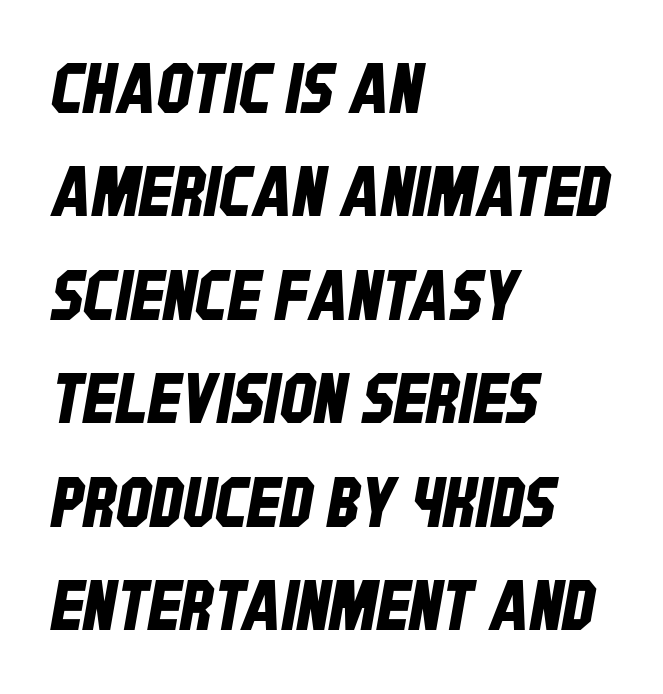
Q: Is the typeface a serif or a sans-serif typeface? A: Sans-serif.
Q: Is the text underlined? A: No.
Q: How is the paragraph aligned? A: Left-aligned.
Q: Is the spacing between letters normal or unusually wide? A: Normal.
Q: Is the spacing between lines tight, normal or loose? A: Normal.
Q: Width (condensed, normal, or wide)? A: Condensed.
Q: Stroke contrast? A: Low.
Q: x-height? A: Large.
Q: Monospaced? A: No.
